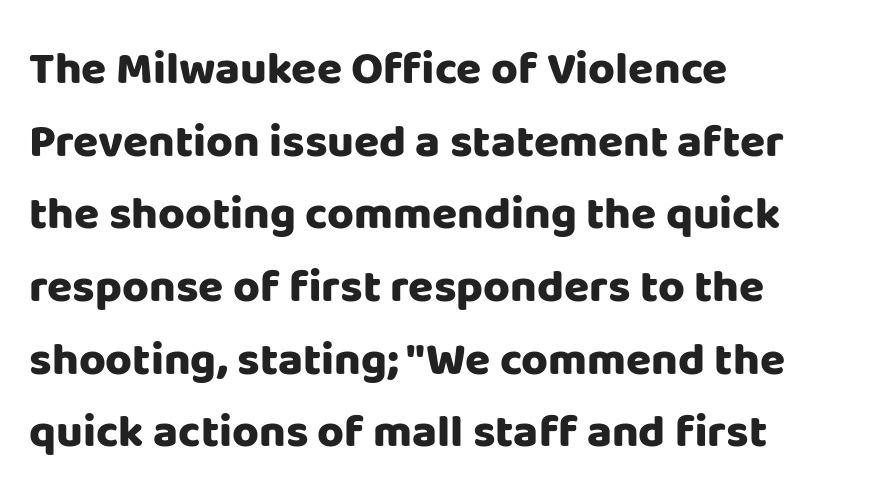
{"serif": "no", "italic": "no", "bold": "yes", "weight": "heavy", "width": "normal", "stroke_contrast": "low", "x_height": "large", "monospaced": "no", "underline": "no", "align": "left", "line_spacing": "normal", "line_spacing_ratio": 1.58, "letter_spacing": "normal", "letter_spacing_em": 0.0, "glyph_px": 46}
